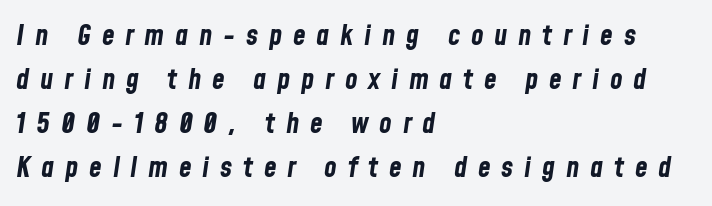
{"italic": "yes", "lean": "right", "slant_degrees": 8, "bold": "yes", "weight": "bold", "width": "condensed", "stroke_contrast": "low", "x_height": "medium", "monospaced": "no", "underline": "no", "align": "left", "line_spacing": "normal", "line_spacing_ratio": 1.52, "letter_spacing": "wide", "letter_spacing_em": 0.37, "glyph_px": 29}
